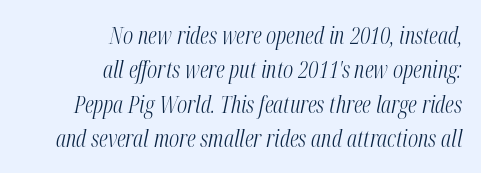
The image shows 23 px text type, italic (leaning right); set right-aligned, normal line spacing (1.49x), normal letter spacing, not underlined.
